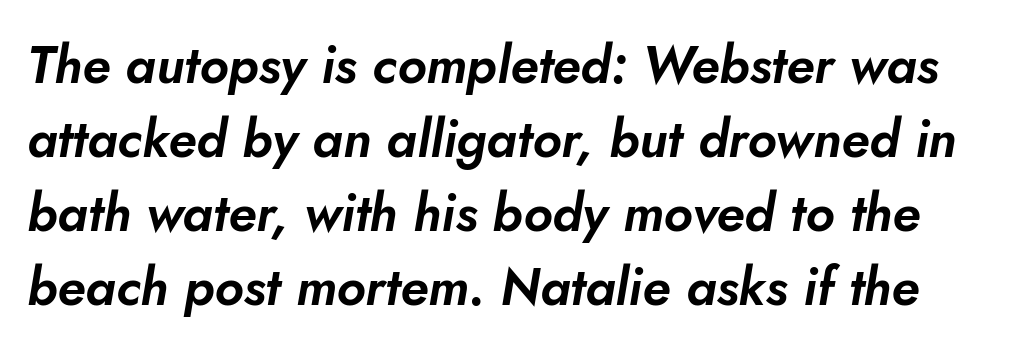
{"italic": "yes", "lean": "right", "slant_degrees": 10, "width": "normal", "stroke_contrast": "low", "x_height": "small", "monospaced": "no", "underline": "no", "line_spacing": "normal", "line_spacing_ratio": 1.42, "letter_spacing": "normal", "letter_spacing_em": 0.0, "glyph_px": 52}
